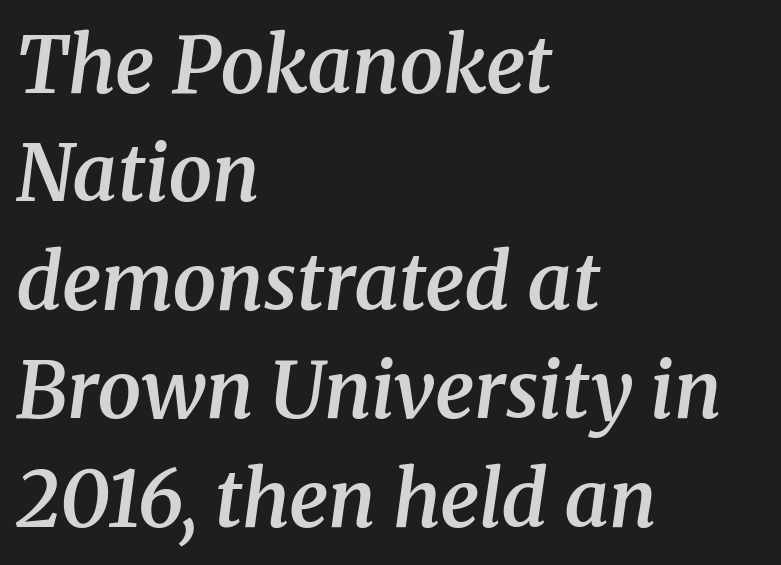
You could not count columns in this text — the font is proportionally spaced. The designer left line spacing at the default. Summary of weight: moderately heavy, a semibold. Which margin do the lines hug? The left one — the right edge is uneven. Students, note that the glyphs here touch the page at normal intervals.
